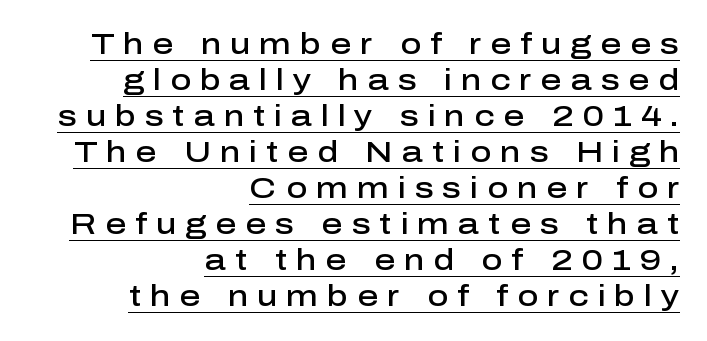
Firm but not heavy-handed strokes: this text is semibold. The typesetter has applied underlining to the passage shown. Spacing between characters has been opened up far beyond the box default. Think of a printed novel: that variable character pitch is what you see here. Line endings align vertically; line beginnings do not. A sans-serif font was chosen for this passage.
